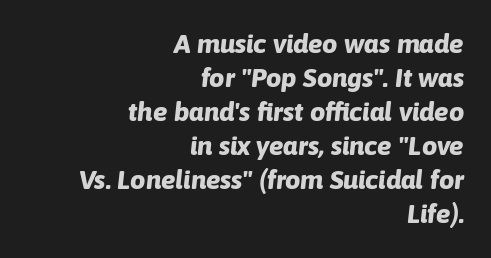
{"italic": "yes", "lean": "right", "slant_degrees": 6, "bold": "yes", "underline": "no", "align": "right", "line_spacing": "normal", "line_spacing_ratio": 1.26, "letter_spacing": "normal", "letter_spacing_em": 0.0, "glyph_px": 27}
